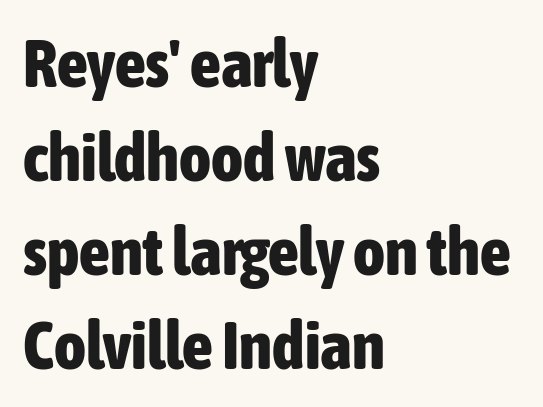
The image shows 68 px bold, condensed sans-serif type, upright; set left-aligned, normal line spacing (1.38x), normal letter spacing, not underlined; low stroke contrast and a medium x-height.
